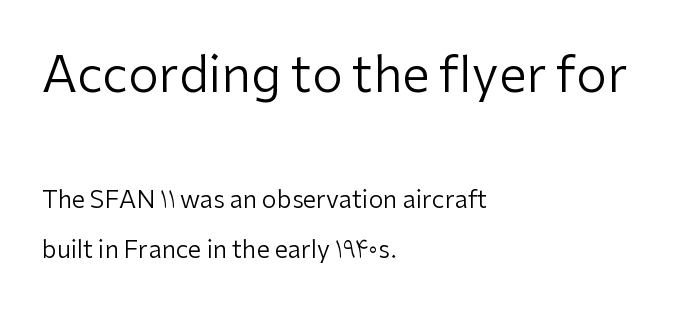
The image shows 49 px regular-weight sans-serif type, upright; set left-aligned, loose line spacing (2.08x), normal letter spacing, not underlined; the first (top) block is 2.04x larger; low stroke contrast and a medium x-height.
